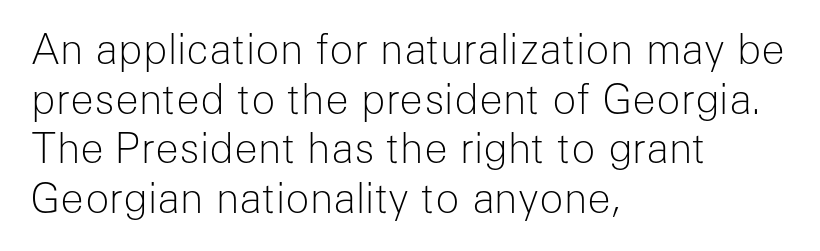
Heaviness? Minimal to ordinary, like unemphasized prose. Glyph-to-glyph distance matches everyday printed text. Quick note: underline off. Spacing verdict: proportional, widths tailored to each character. Each line starts at the same left margin while the right side varies. Check where the strokes stop: nothing finishes them off — pure sans.
